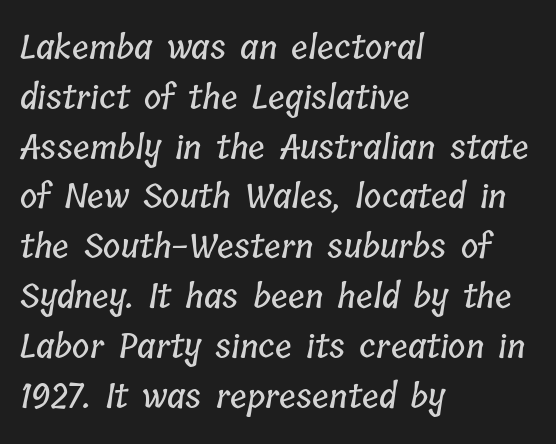
Q: Is the text underlined? A: No.
Q: How is the paragraph aligned? A: Left-aligned.
Q: Is the spacing between letters normal or unusually wide? A: Normal.
Q: Is the spacing between lines tight, normal or loose? A: Normal.
Q: Width (condensed, normal, or wide)? A: Condensed.
Q: Stroke contrast? A: Low.
Q: x-height? A: Medium.
Q: Monospaced? A: No.
